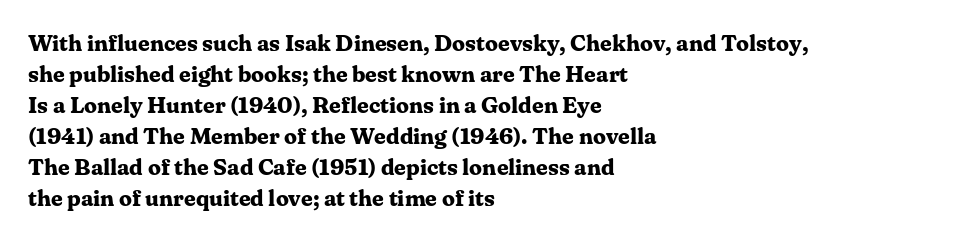
Caption: bold face, heavy strokes. Compared with typical body copy, the letter spacing here is the same. Line starts are locked; line ends wander. The axis of the letterforms is exactly vertical.
